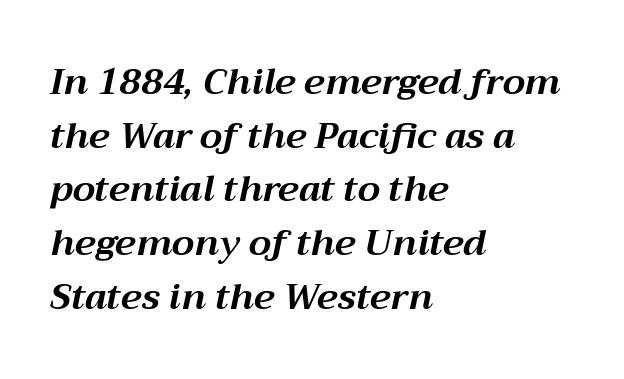
The image shows 36 px bold type, italic (leaning right); set left-aligned, normal line spacing (1.49x), normal letter spacing, not underlined; medium stroke contrast and a medium x-height.
